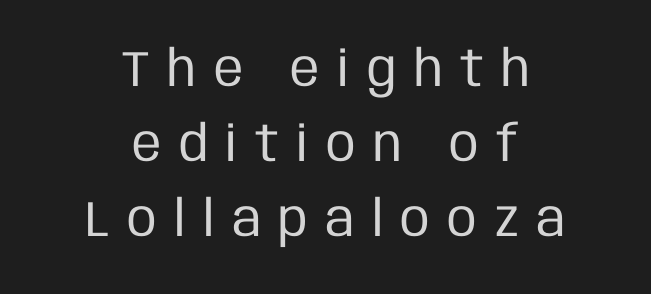
Q: Is the text bold? A: No.
Q: Is the text italic (slanted)? A: No, it is upright.
Q: Is the typeface a serif or a sans-serif typeface? A: Sans-serif.
Q: Is the text underlined? A: No.
Q: How is the paragraph aligned? A: Centered.
Q: Is the spacing between letters normal or unusually wide? A: Unusually wide.
Q: Is the spacing between lines tight, normal or loose? A: Normal.
Q: Width (condensed, normal, or wide)? A: Condensed.
Q: Stroke contrast? A: Low.
Q: x-height? A: Large.
Q: Monospaced? A: No.
